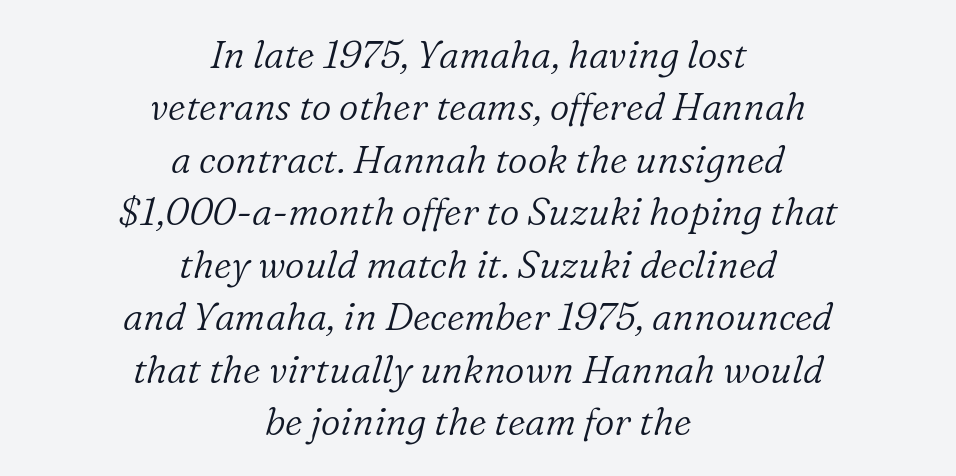
If you measured baseline to baseline, you'd find a middling distance. The specimen omits any rule beneath the text block's lines. Weight: in the light-to-regular range. Tracking here is standard; glyphs follow each other at the usual distance. This rendering uses center alignment, leaving both contours irregular but symmetric. This sample uses an oblique cut, with every glyph tilted off the vertical.
